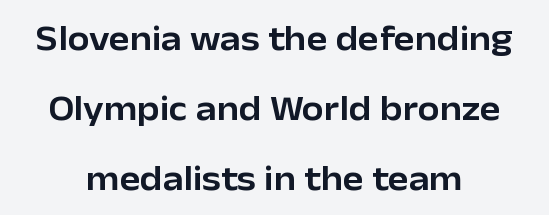
The image shows 35 px sans-serif type, upright; set centered, loose line spacing (2.0x), normal letter spacing, not underlined; low stroke contrast and a medium x-height.
